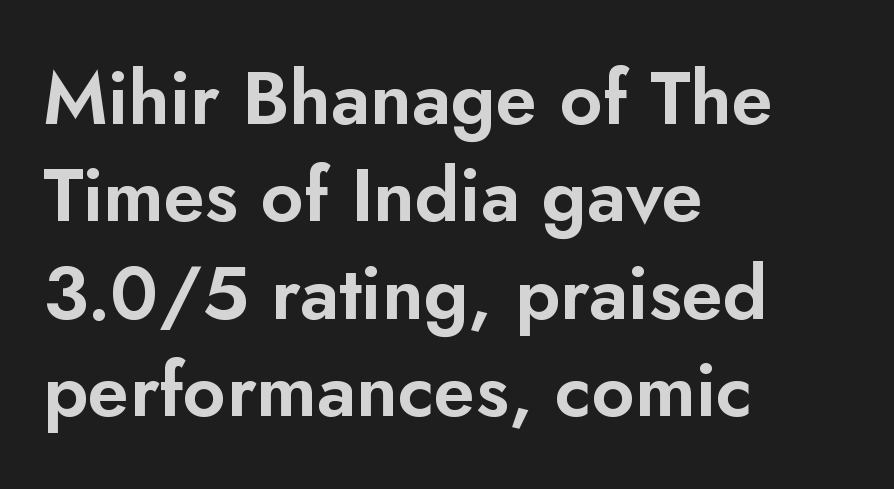
Q: Is the text italic (slanted)? A: No, it is upright.
Q: Is the typeface a serif or a sans-serif typeface? A: Sans-serif.
Q: Is the text underlined? A: No.
Q: How is the paragraph aligned? A: Left-aligned.
Q: Is the spacing between letters normal or unusually wide? A: Normal.
Q: Is the spacing between lines tight, normal or loose? A: Normal.
Q: Width (condensed, normal, or wide)? A: Normal.
Q: Stroke contrast? A: Low.
Q: x-height? A: Small.
Q: Monospaced? A: No.
